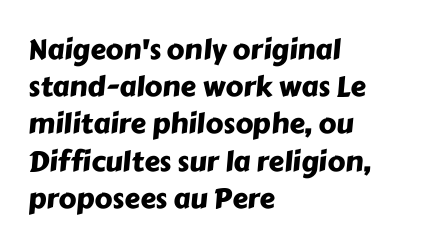
{"serif": "no", "width": "normal", "stroke_contrast": "low", "x_height": "medium", "monospaced": "no", "underline": "no", "align": "left", "line_spacing": "normal", "line_spacing_ratio": 1.33, "letter_spacing": "normal", "letter_spacing_em": 0.0, "glyph_px": 28}
